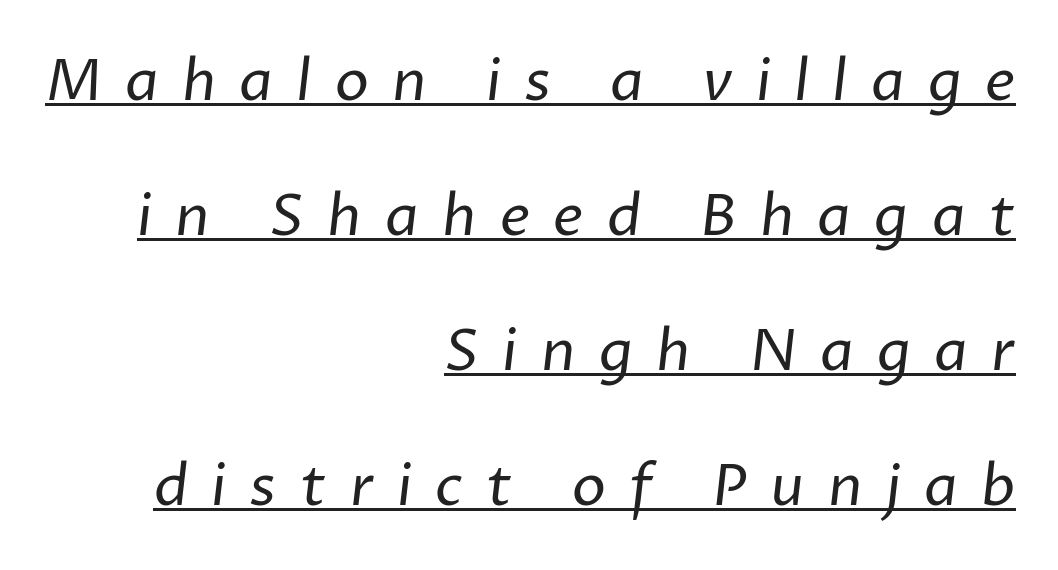
Q: Is the text bold? A: No.
Q: Is the typeface a serif or a sans-serif typeface? A: Sans-serif.
Q: Is the text underlined? A: Yes.
Q: How is the paragraph aligned? A: Right-aligned.
Q: Is the spacing between letters normal or unusually wide? A: Unusually wide.
Q: Is the spacing between lines tight, normal or loose? A: Loose.
Q: Width (condensed, normal, or wide)? A: Normal.
Q: Stroke contrast? A: Low.
Q: x-height? A: Medium.
Q: Monospaced? A: No.
